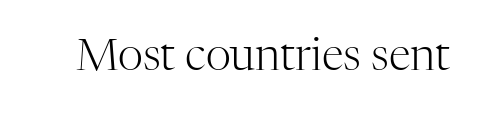
The image shows 44 px light serif type, upright; set normal letter spacing, not underlined; high stroke contrast and a medium x-height.
